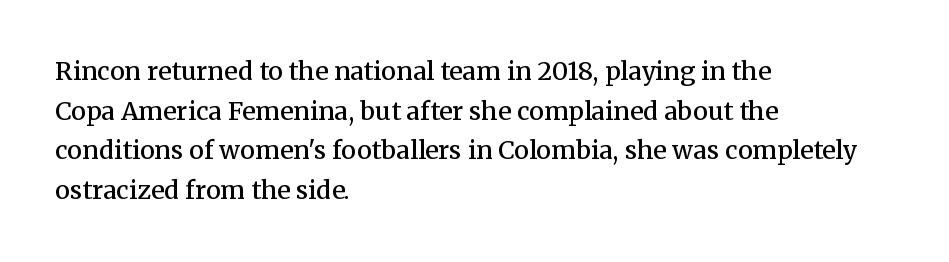
{"italic": "no", "bold": "semi", "underline": "no", "align": "left", "line_spacing": "normal", "line_spacing_ratio": 1.59, "letter_spacing": "normal", "letter_spacing_em": 0.0, "glyph_px": 25}
